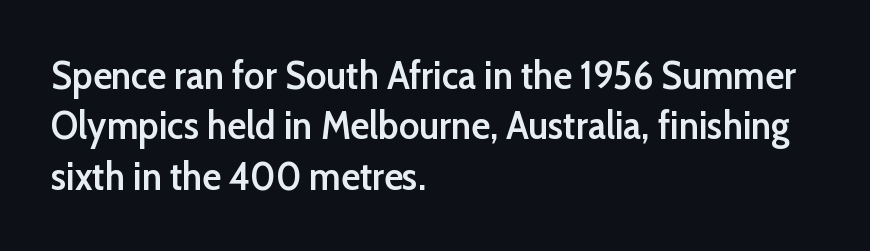
The image shows 39 px semibold sans-serif type, upright; set left-aligned, normal line spacing (1.29x), normal letter spacing, not underlined; low stroke contrast and a medium x-height.
